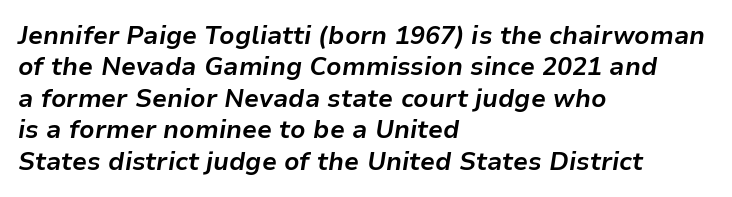
The foot of each line stays bare and open. The font is running at its bold setting. Regarding leading, the lines here are spaced in the standard way. Observe the ordinary spacing: letters are neighbours, not strangers. Characters are canted at an angle relative to the baseline's perpendicular. The ragged edge is on the right, which tells us the setting is flush left.
